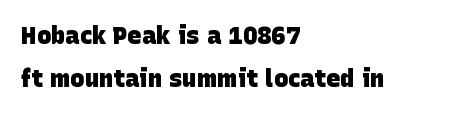
Q: Is the text bold? A: Yes.
Q: Is the text underlined? A: No.
Q: How is the paragraph aligned? A: Left-aligned.
Q: Is the spacing between letters normal or unusually wide? A: Normal.
